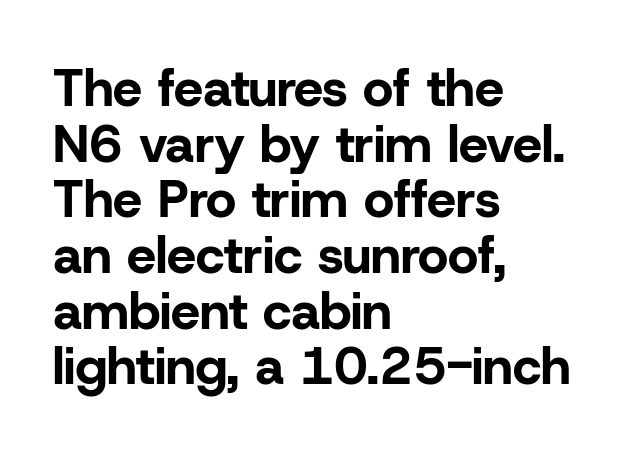
The image shows 52 px bold sans-serif type, upright; set left-aligned, tight line spacing (1.07x), normal letter spacing, not underlined; low stroke contrast and a medium x-height.
